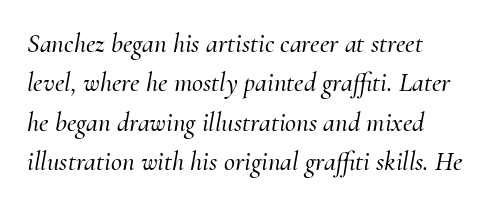
Q: Is the text italic (slanted)? A: Yes, it leans right by about 10 degrees.
Q: Is the text underlined? A: No.
Q: How is the paragraph aligned? A: Left-aligned.
Q: Is the spacing between letters normal or unusually wide? A: Normal.
Q: Is the spacing between lines tight, normal or loose? A: Normal.
